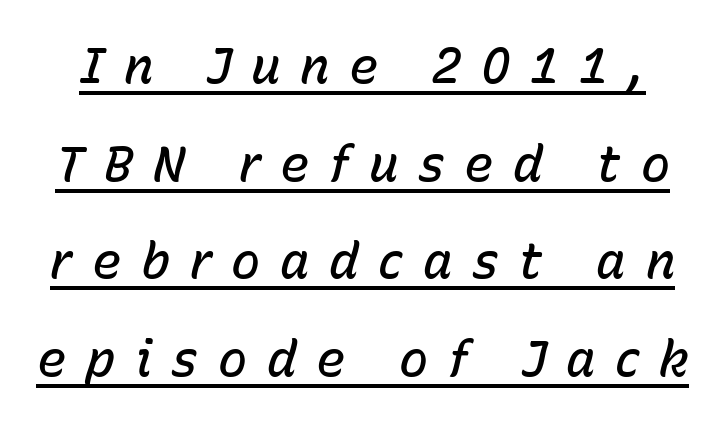
The image shows 49 px semibold type, italic (leaning right); set loose line spacing (1.99x), unusually wide letter spacing (+0.4 em), underlined; low stroke contrast and a medium x-height.
